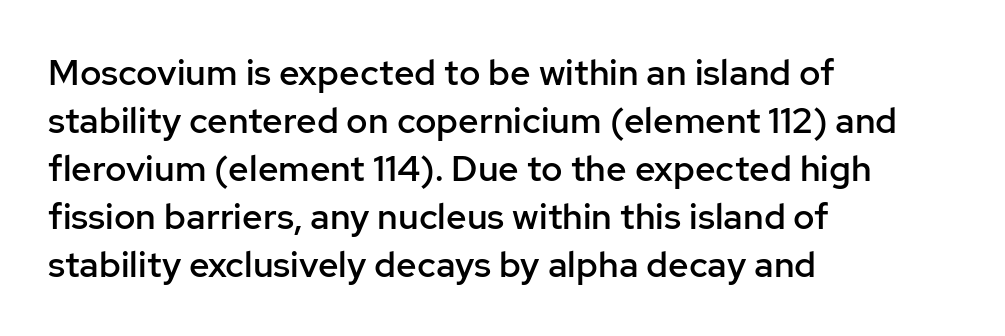
{"serif": "no", "italic": "no", "bold": "semi", "weight": "semibold", "width": "normal", "stroke_contrast": "low", "x_height": "medium", "monospaced": "no", "underline": "no", "align": "left", "line_spacing": "normal", "line_spacing_ratio": 1.33, "letter_spacing": "normal", "letter_spacing_em": 0.0, "glyph_px": 36}
